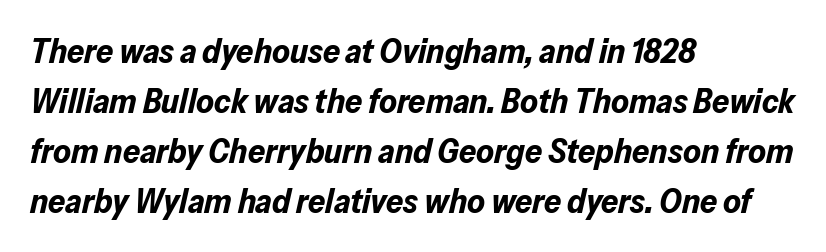
The image shows 34 px bold type, italic (leaning right); set left-aligned, normal line spacing (1.47x), normal letter spacing, not underlined; low stroke contrast and a medium x-height.
